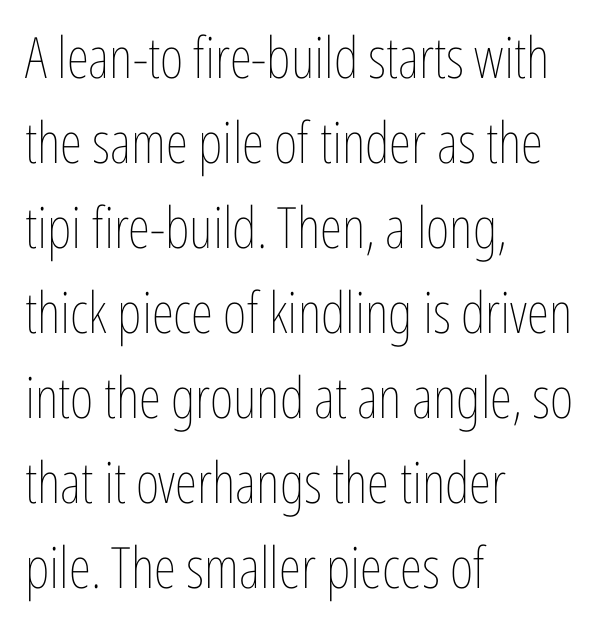
The image shows 57 px thin, condensed type, upright; set left-aligned, normal line spacing (1.49x), normal letter spacing, not underlined; low stroke contrast and a medium x-height.
